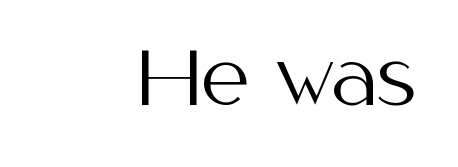
The image shows 76 px regular-weight sans-serif type, upright; set right-aligned, normal letter spacing, not underlined; medium stroke contrast and a medium x-height.
